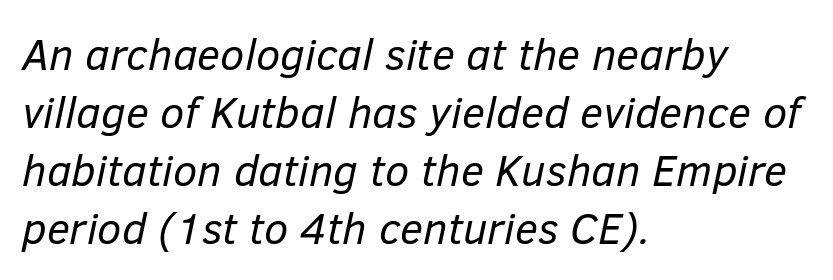
Lines of text with bare space underneath. Looks like regular typesetting: each glyph gets only the width it needs. Between one letter and the next there's only the usual sliver of space. The setting favours the left margin, as ordinary paragraphs usually do. Does the leading feel generous? No, just average.
